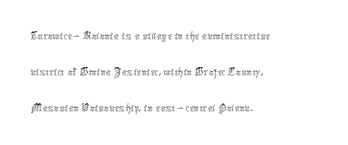
Q: Is the text bold? A: No.
Q: Is the text italic (slanted)? A: No, it is upright.
Q: Is the text underlined? A: No.
Q: How is the paragraph aligned? A: Left-aligned.
Q: Is the spacing between letters normal or unusually wide? A: Normal.
Q: Is the spacing between lines tight, normal or loose? A: Normal.
